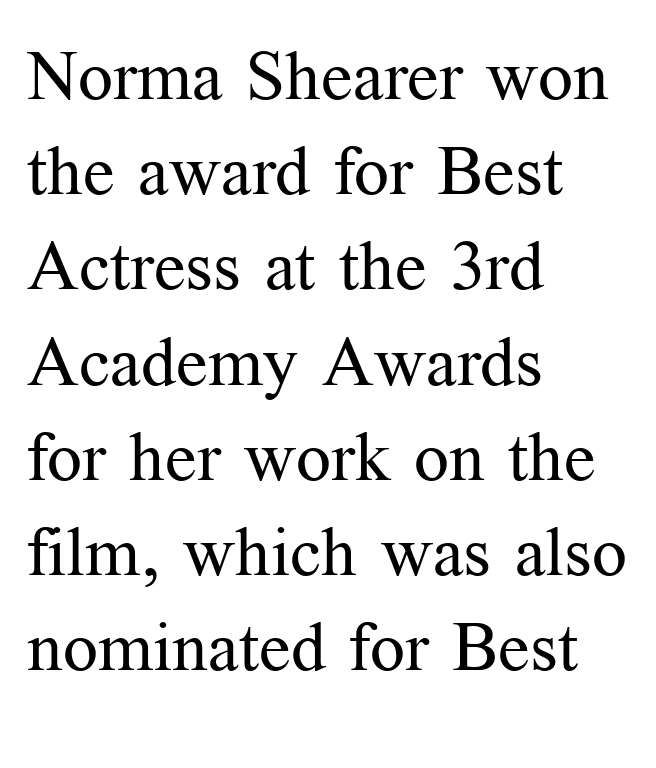
{"serif": "yes", "italic": "no", "bold": "no", "weight": "regular", "width": "normal", "stroke_contrast": "medium", "x_height": "medium", "monospaced": "no", "underline": "no", "align": "left", "line_spacing": "normal", "line_spacing_ratio": 1.38, "letter_spacing": "normal", "letter_spacing_em": 0.0, "glyph_px": 69}
